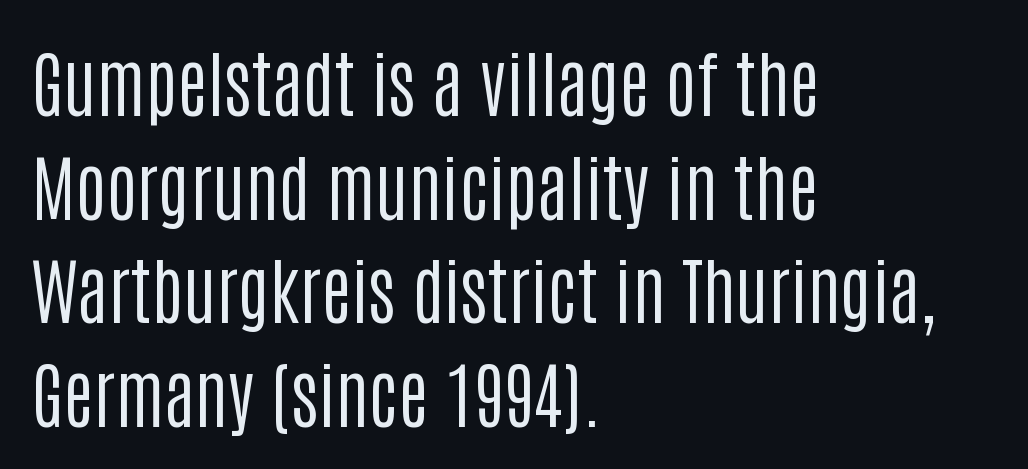
Q: Is the text bold? A: No.
Q: Is the text italic (slanted)? A: No, it is upright.
Q: Is the typeface a serif or a sans-serif typeface? A: Sans-serif.
Q: Is the text underlined? A: No.
Q: How is the paragraph aligned? A: Left-aligned.
Q: Is the spacing between letters normal or unusually wide? A: Normal.
Q: Is the spacing between lines tight, normal or loose? A: Normal.
Q: Width (condensed, normal, or wide)? A: Condensed.
Q: Stroke contrast? A: Low.
Q: x-height? A: Large.
Q: Monospaced? A: No.
